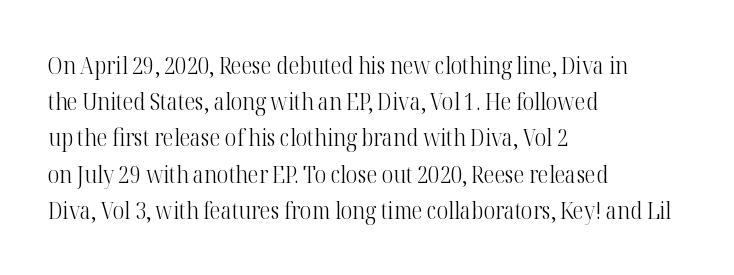
{"italic": "no", "bold": "no", "underline": "no", "align": "left", "line_spacing": "normal", "line_spacing_ratio": 1.51, "letter_spacing": "normal", "letter_spacing_em": 0.0, "glyph_px": 24}
